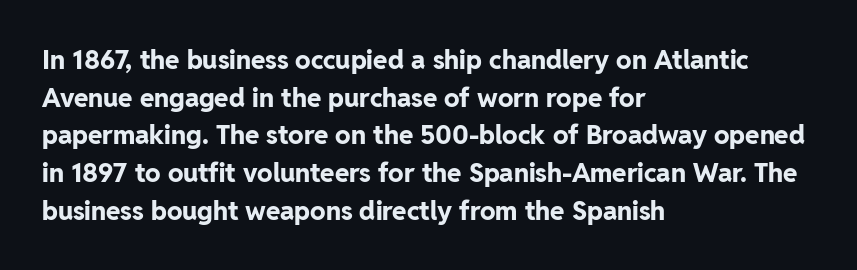
The image shows 26 px bold type, upright; set left-aligned, normal line spacing (1.45x), normal letter spacing, not underlined.
